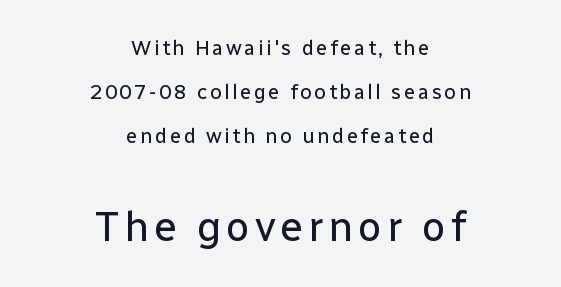
The image shows 42 px regular-weight sans-serif type, upright; set centered, loose line spacing (2.1x), not underlined; the second (bottom) block is 2.0x larger; low stroke contrast and a medium x-height.
